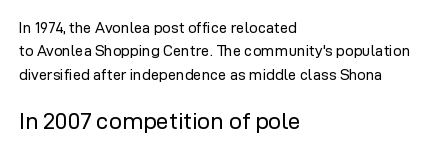
Q: Is the text bold? A: No.
Q: Is the text italic (slanted)? A: No, it is upright.
Q: Is the text underlined? A: No.
Q: How is the paragraph aligned? A: Left-aligned.
Q: Is the spacing between letters normal or unusually wide? A: Normal.
Q: Is the spacing between lines tight, normal or loose? A: Normal.
Q: Which block of text is set in a larger size, the first (top) or the second (bottom)? A: The second (bottom) one.
